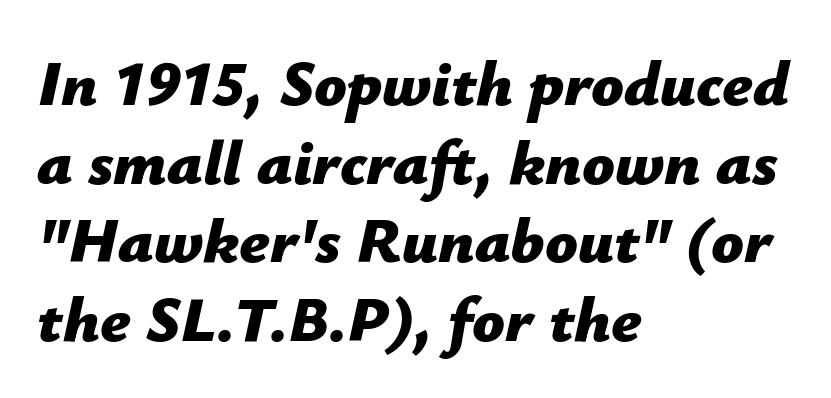
{"italic": "yes", "lean": "right", "slant_degrees": 12, "bold": "yes", "weight": "bold", "width": "normal", "stroke_contrast": "low", "x_height": "medium", "monospaced": "no", "underline": "no", "align": "left", "line_spacing_ratio": 1.23, "letter_spacing": "normal", "letter_spacing_em": 0.0, "glyph_px": 64}
